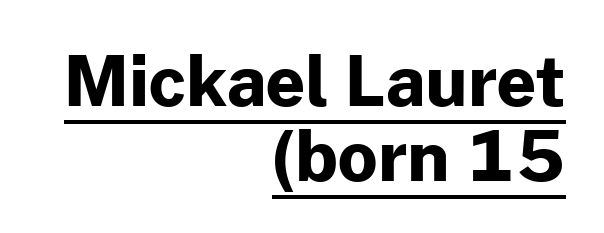
The image shows 69 px bold sans-serif type, upright; set right-aligned, tight line spacing (1.08x), normal letter spacing, underlined; low stroke contrast and a medium x-height.
